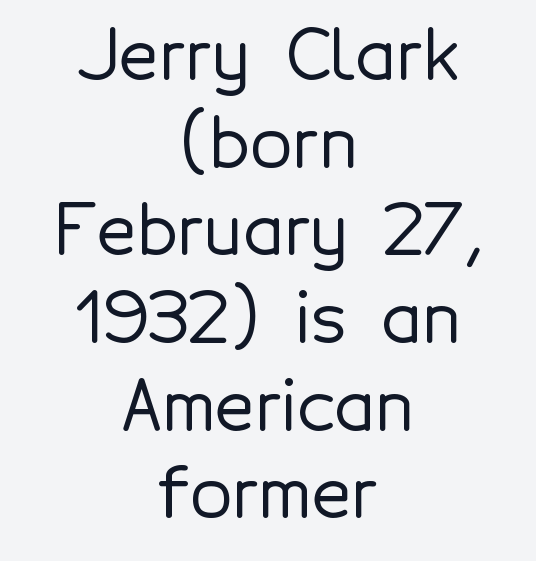
Check under the words: just untouched page. Default kerning and tracking; the words read as compact shapes. The typography opts for an upright posture over an oblique one. Is there much room between lines? A standard amount, neither cramped nor airy. Typeset on center — no edge is straight.
